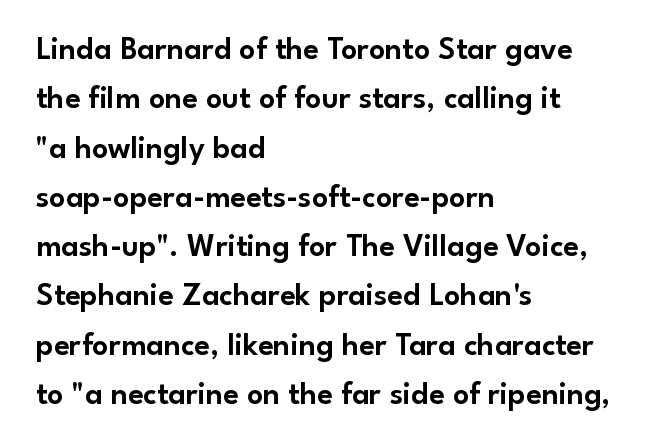
The typeface chosen for these lines omits serifs. You could not count columns in this text — the font is proportionally spaced. Unmarked baselines from the first word to the last. Each line starts at the same left margin while the right side varies. Look at the tracking — it's just the regular setting, nothing added.
